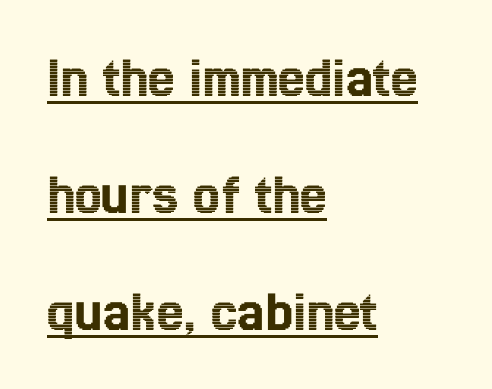
{"italic": "no", "width": "condensed", "x_height": "medium", "monospaced": "no", "underline": "yes", "align": "left", "line_spacing": "loose", "line_spacing_ratio": 1.95, "letter_spacing": "normal", "letter_spacing_em": 0.0, "glyph_px": 60}
